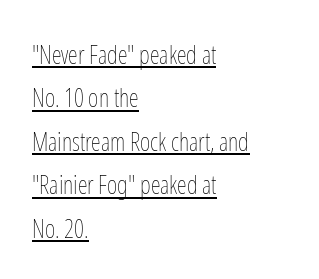
{"italic": "no", "bold": "no", "underline": "yes", "align": "left", "line_spacing_ratio": 1.74, "letter_spacing": "normal", "letter_spacing_em": 0.0, "glyph_px": 25}
